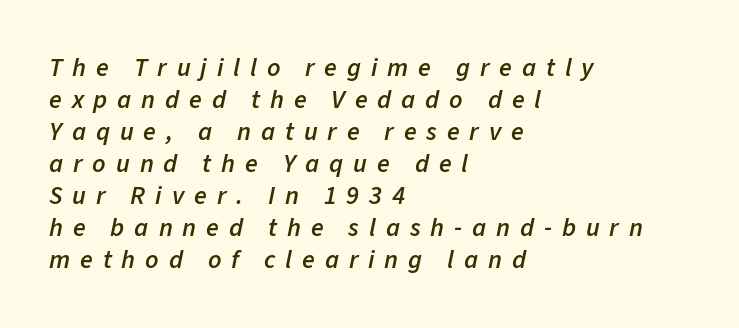
{"italic": "yes", "lean": "right", "slant_degrees": 11, "bold": "semi", "underline": "no", "align": "left", "line_spacing_ratio": 1.23, "letter_spacing": "wide", "letter_spacing_em": 0.38, "glyph_px": 26}
